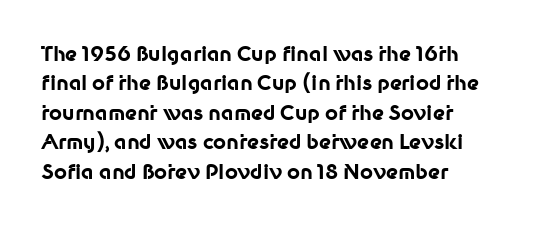
Q: Is the text bold? A: Yes.
Q: Is the text italic (slanted)? A: No, it is upright.
Q: Is the text underlined? A: No.
Q: How is the paragraph aligned? A: Left-aligned.
Q: Is the spacing between letters normal or unusually wide? A: Normal.
Q: Is the spacing between lines tight, normal or loose? A: Normal.
